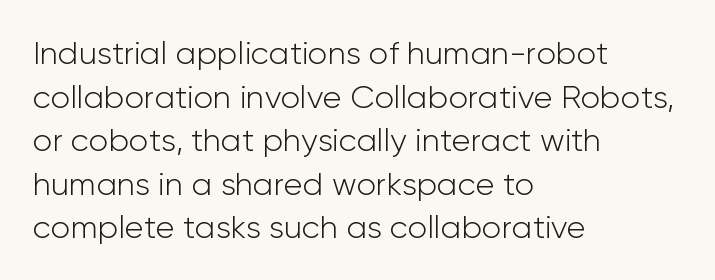
The image shows 32 px light sans-serif type, upright; set left-aligned, normal line spacing (1.36x), normal letter spacing, not underlined; low stroke contrast and a medium x-height.
